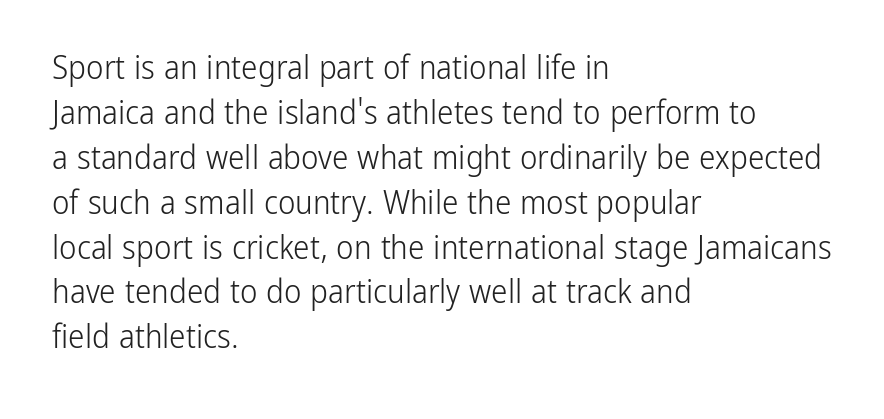
The image shows 33 px light, condensed sans-serif type, upright; set left-aligned, normal line spacing (1.36x), normal letter spacing, not underlined; low stroke contrast and a medium x-height.
